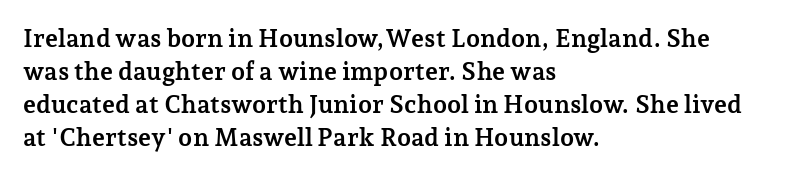
{"italic": "no", "bold": "yes", "underline": "no", "align": "left", "line_spacing": "normal", "line_spacing_ratio": 1.32, "letter_spacing": "normal", "letter_spacing_em": 0.0, "glyph_px": 25}
